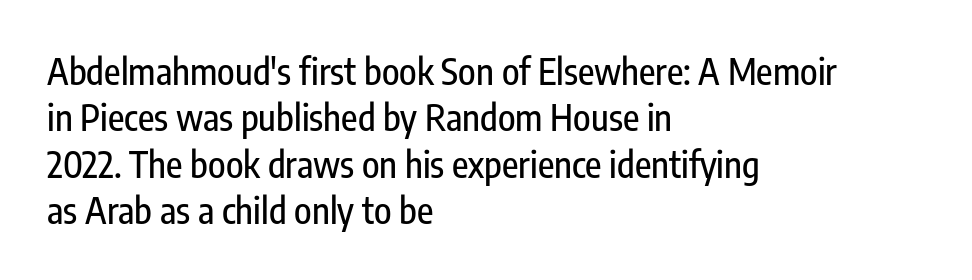
Q: Is the text italic (slanted)? A: No, it is upright.
Q: Is the typeface a serif or a sans-serif typeface? A: Sans-serif.
Q: Is the text underlined? A: No.
Q: How is the paragraph aligned? A: Left-aligned.
Q: Is the spacing between letters normal or unusually wide? A: Normal.
Q: Is the spacing between lines tight, normal or loose? A: Normal.
Q: Width (condensed, normal, or wide)? A: Condensed.
Q: Stroke contrast? A: Low.
Q: x-height? A: Medium.
Q: Monospaced? A: No.
